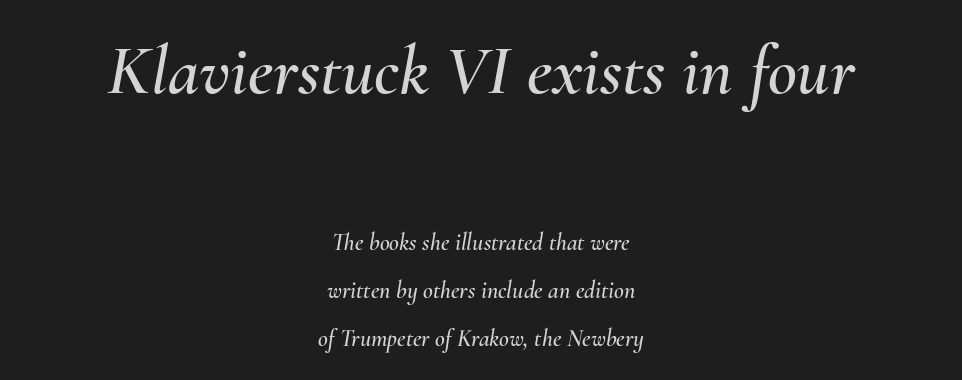
Q: Is the text italic (slanted)? A: Yes, it leans right by about 10 degrees.
Q: Is the text underlined? A: No.
Q: How is the paragraph aligned? A: Centered.
Q: Is the spacing between letters normal or unusually wide? A: Normal.
Q: Is the spacing between lines tight, normal or loose? A: Loose.
Q: Which block of text is set in a larger size, the first (top) or the second (bottom)? A: The first (top) one.
Q: Width (condensed, normal, or wide)? A: Normal.
Q: Stroke contrast? A: Medium.
Q: x-height? A: Small.
Q: Monospaced? A: No.
